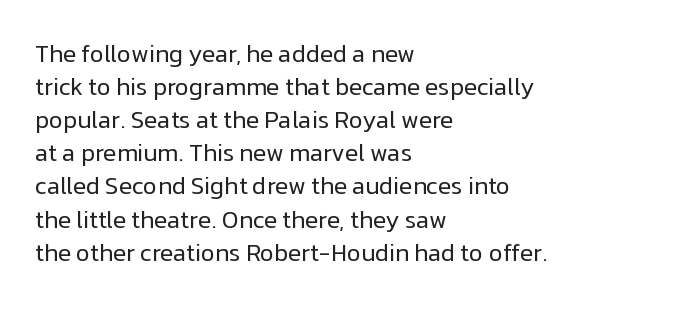
Q: Is the text bold? A: No.
Q: Is the text italic (slanted)? A: No, it is upright.
Q: Is the text underlined? A: No.
Q: How is the paragraph aligned? A: Left-aligned.
Q: Is the spacing between letters normal or unusually wide? A: Normal.
Q: Is the spacing between lines tight, normal or loose? A: Normal.
